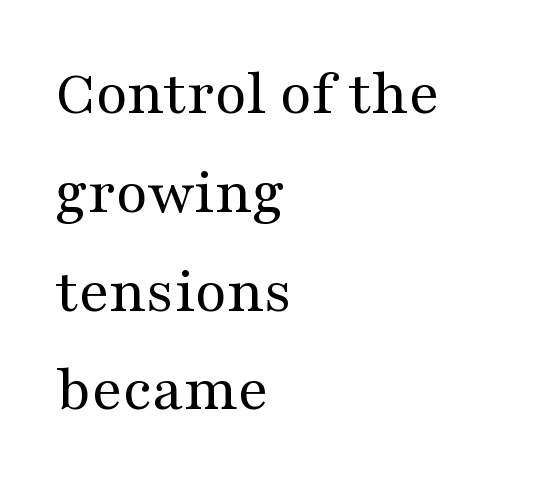
The image shows 65 px regular-weight, wide serif type, upright; set left-aligned, normal line spacing (1.52x), normal letter spacing, not underlined; medium stroke contrast and a medium x-height.
